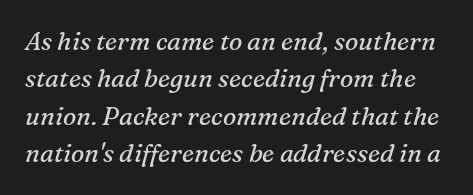
Spacing between characters is what you'd get straight out of the box. The line-height multiplier appears to be the usual default. Characters are canted at an angle relative to the baseline's perpendicular. Counters stay open thanks to moderate or lighter strokes.
